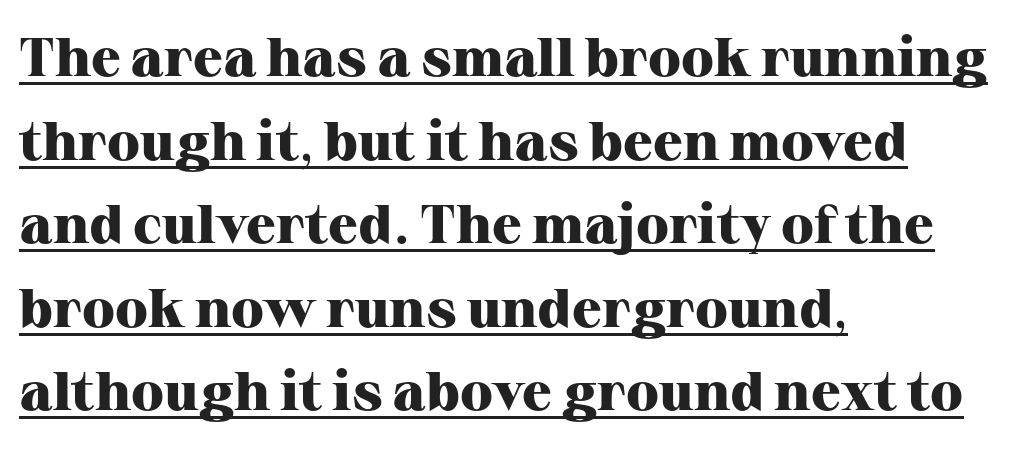
{"serif": "yes", "italic": "no", "bold": "yes", "weight": "heavy", "width": "normal", "stroke_contrast": "high", "x_height": "medium", "monospaced": "no", "underline": "yes", "align": "left", "line_spacing": "normal", "line_spacing_ratio": 1.52, "letter_spacing": "normal", "letter_spacing_em": 0.0, "glyph_px": 55}
